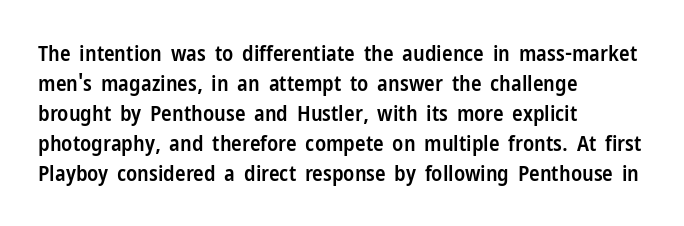
Q: Is the text bold? A: Semi-bold.
Q: Is the text italic (slanted)? A: No, it is upright.
Q: Is the text underlined? A: No.
Q: How is the paragraph aligned? A: Left-aligned.
Q: Is the spacing between letters normal or unusually wide? A: Normal.
Q: Is the spacing between lines tight, normal or loose? A: Normal.
